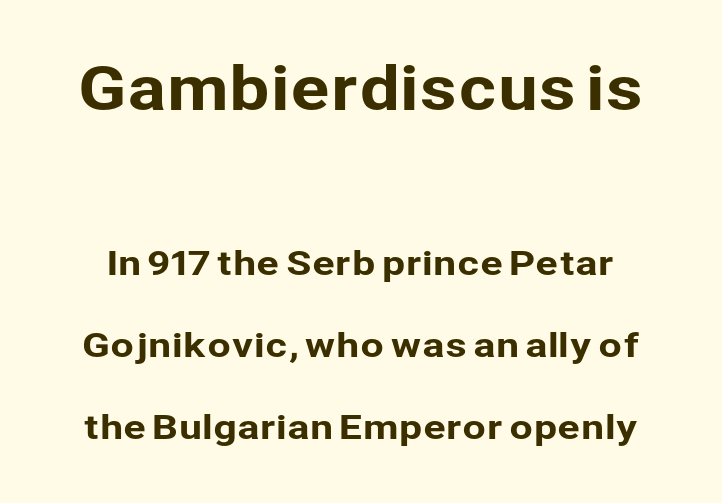
Q: Is the text italic (slanted)? A: No, it is upright.
Q: Is the typeface a serif or a sans-serif typeface? A: Sans-serif.
Q: Is the text underlined? A: No.
Q: Is the spacing between letters normal or unusually wide? A: Normal.
Q: Is the spacing between lines tight, normal or loose? A: Loose.
Q: Which block of text is set in a larger size, the first (top) or the second (bottom)? A: The first (top) one.
Q: Width (condensed, normal, or wide)? A: Normal.
Q: Stroke contrast? A: Low.
Q: x-height? A: Medium.
Q: Monospaced? A: No.
